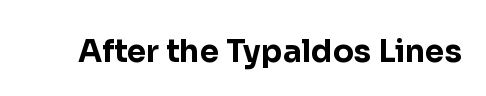
{"serif": "no", "italic": "no", "bold": "yes", "weight": "bold", "width": "normal", "stroke_contrast": "low", "x_height": "medium", "monospaced": "no", "underline": "no", "letter_spacing": "normal", "letter_spacing_em": 0.0, "glyph_px": 31}
